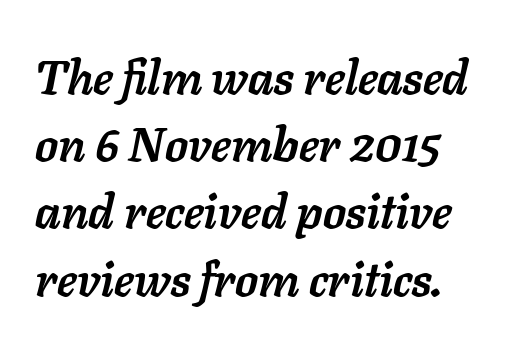
Q: Is the text bold? A: Yes.
Q: Is the text italic (slanted)? A: Yes, it leans right by about 11 degrees.
Q: Is the text underlined? A: No.
Q: How is the paragraph aligned? A: Left-aligned.
Q: Is the spacing between letters normal or unusually wide? A: Normal.
Q: Is the spacing between lines tight, normal or loose? A: Normal.
Q: Width (condensed, normal, or wide)? A: Normal.
Q: Stroke contrast? A: Low.
Q: x-height? A: Medium.
Q: Monospaced? A: No.
